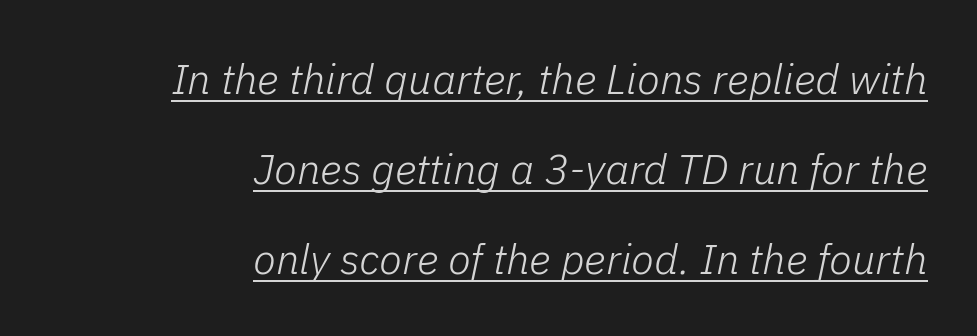
Q: Is the text bold? A: No.
Q: Is the text italic (slanted)? A: Yes, it leans right by about 11 degrees.
Q: Is the text underlined? A: Yes.
Q: How is the paragraph aligned? A: Right-aligned.
Q: Is the spacing between letters normal or unusually wide? A: Normal.
Q: Is the spacing between lines tight, normal or loose? A: Loose.
Q: Width (condensed, normal, or wide)? A: Normal.
Q: Stroke contrast? A: Low.
Q: x-height? A: Medium.
Q: Monospaced? A: No.
